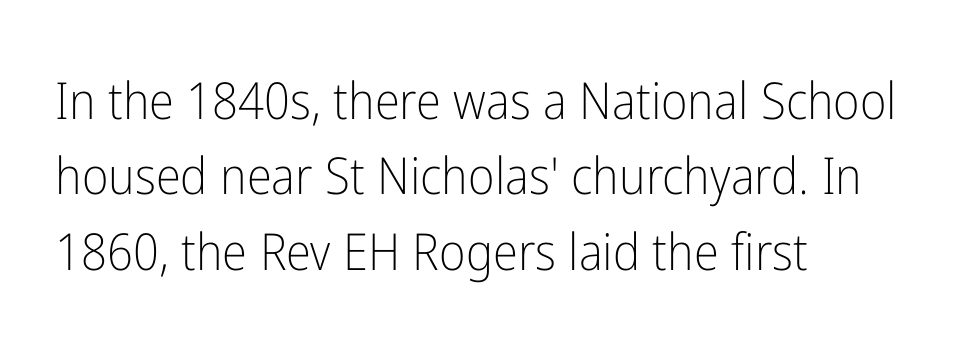
When letters stand straight like this, we call the style roman or upright. Here the glyphs are tracked normally, forming tight word shapes. No extra ink here — the face is not bold. The letters carry no serifs — their stems end cleanly without finishing strokes.
